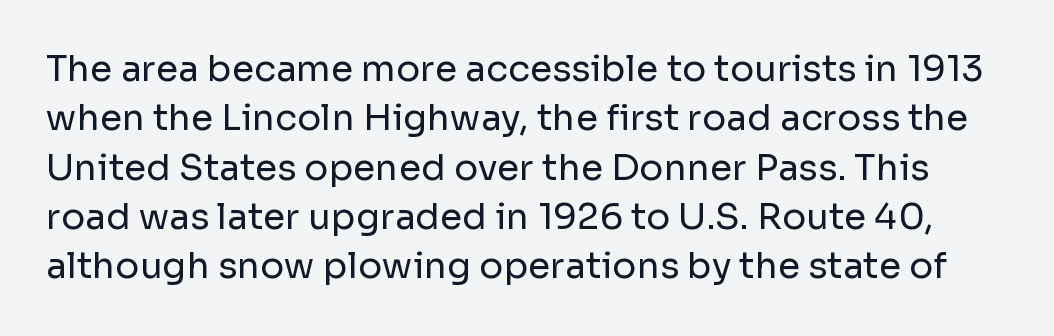
You could not count columns in this text — the font is proportionally spaced. Does the lettering tilt? It doesn't — this is upright. The letters sit at their default tracking, neither squeezed nor spread. Quick note: underline off.
